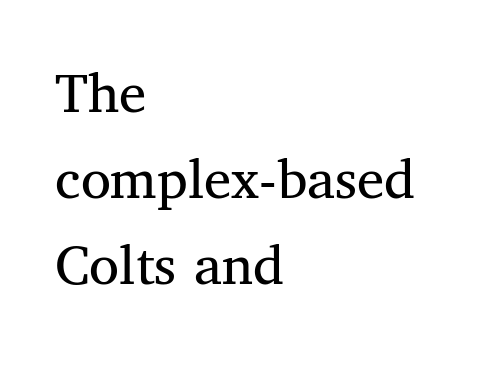
Q: Is the text bold? A: No.
Q: Is the text italic (slanted)? A: No, it is upright.
Q: Is the typeface a serif or a sans-serif typeface? A: Serif.
Q: Is the text underlined? A: No.
Q: How is the paragraph aligned? A: Left-aligned.
Q: Is the spacing between letters normal or unusually wide? A: Normal.
Q: Is the spacing between lines tight, normal or loose? A: Normal.
Q: Width (condensed, normal, or wide)? A: Normal.
Q: Stroke contrast? A: Medium.
Q: x-height? A: Medium.
Q: Monospaced? A: No.
